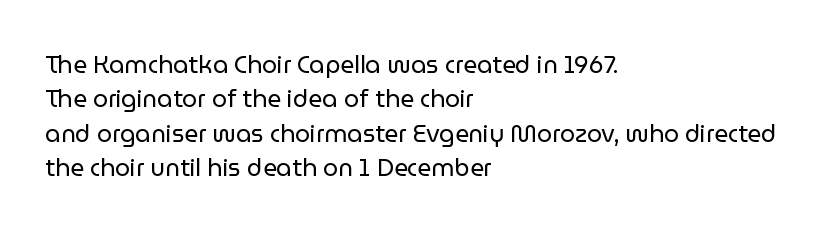
Q: Is the text bold? A: No.
Q: Is the text italic (slanted)? A: No, it is upright.
Q: Is the text underlined? A: No.
Q: How is the paragraph aligned? A: Left-aligned.
Q: Is the spacing between letters normal or unusually wide? A: Normal.
Q: Is the spacing between lines tight, normal or loose? A: Normal.
